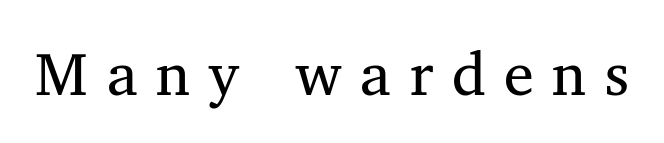
The image shows 60 px regular-weight serif type, upright; set unusually wide letter spacing (+0.31 em), not underlined; medium stroke contrast and a medium x-height.
